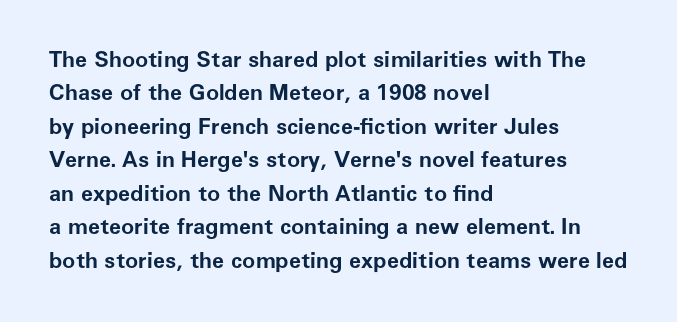
Q: Is the text bold? A: Yes.
Q: Is the text italic (slanted)? A: No, it is upright.
Q: Is the text underlined? A: No.
Q: How is the paragraph aligned? A: Left-aligned.
Q: Is the spacing between letters normal or unusually wide? A: Normal.
Q: Is the spacing between lines tight, normal or loose? A: Normal.
